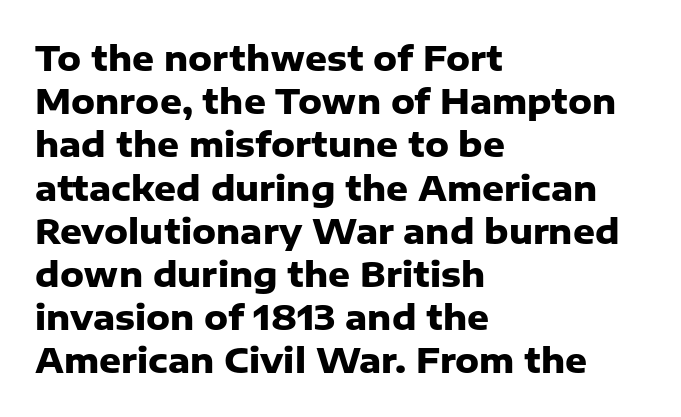
Each letter keeps its own natural width here, so spacing adapts to shape. This sample uses an upright cut, with every glyph sitting square on the baseline. Reading down the column, the eye jumps a familiar distance to each next line. This is sans-serif lettering, the kind often seen on screens and signage.
